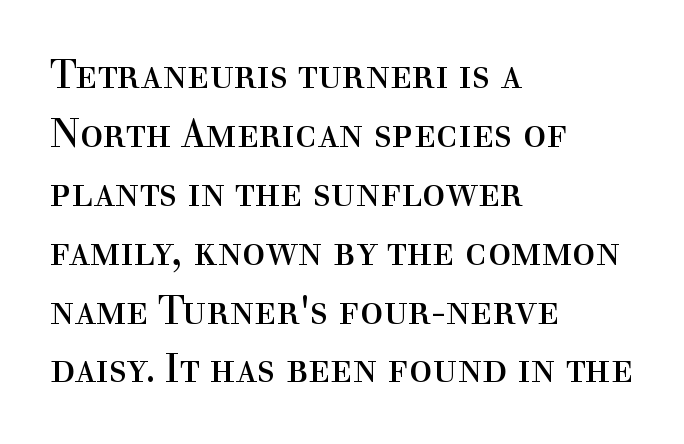
The line-height multiplier appears to be the usual default. Character widths vary here, with narrow letters taking less room than wide ones. The passage shown is not underscored anywhere. What stands out about the letter spacing? Nothing — it is the standard amount.
